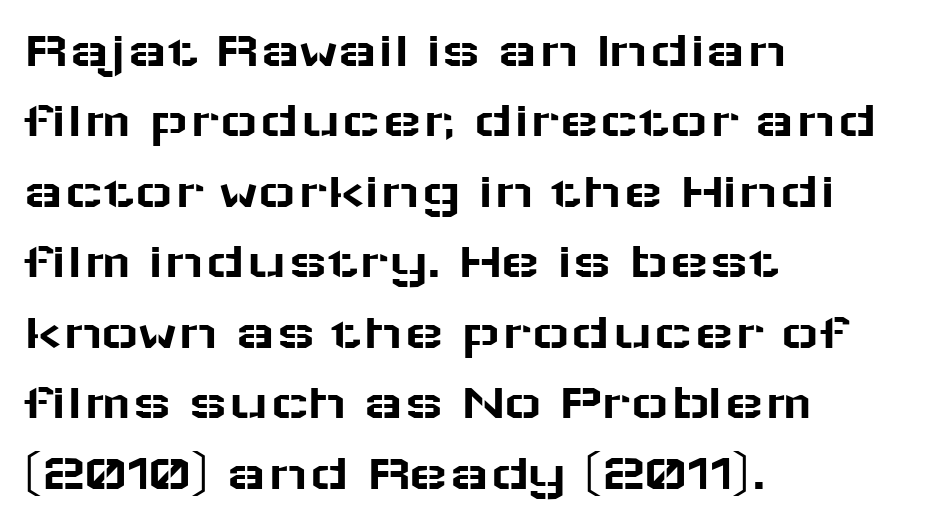
Posture: upright roman. The font family rendered here belongs to the sans-serif group. Whoever set this chose a conventional vertical rhythm. Each line starts at the same left margin while the right side varies. A bare baseline throughout the passage. Character widths vary here, with narrow letters taking less room than wide ones.
